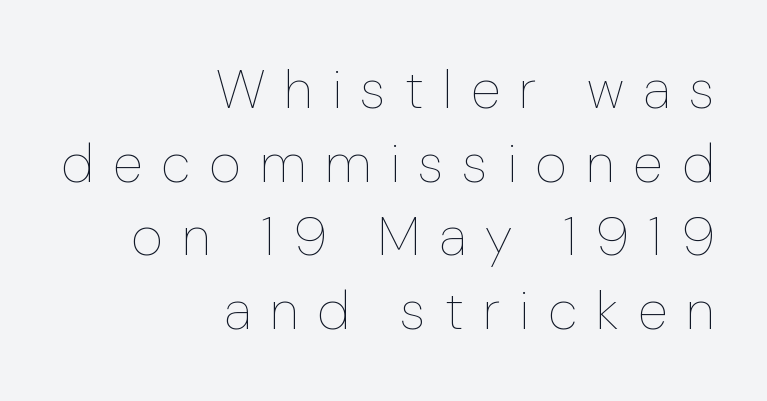
Underline: absent. Note the varied advance widths — an 'i' is clearly narrower than an 'm'. Stroke mass is kept to a normal reading level or below. Tracking here is generous; glyphs stand well apart from one another. A roman cut, with each character standing at attention.
